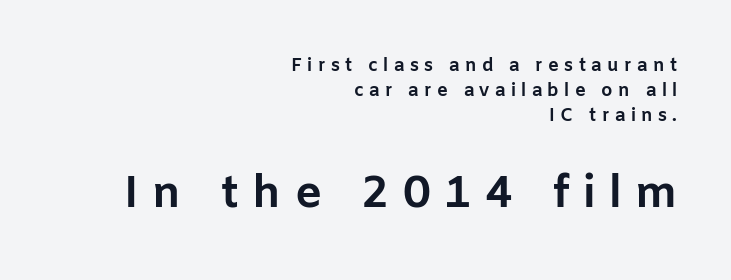
{"serif": "no", "italic": "no", "bold": "yes", "weight": "bold", "width": "normal", "stroke_contrast": "low", "x_height": "medium", "monospaced": "no", "underline": "no", "align": "right", "line_spacing": "normal", "line_spacing_ratio": 1.38, "letter_spacing": "wide", "letter_spacing_em": 0.3, "larger_block": "second", "size_ratio": 2.5, "glyph_px": 45}
